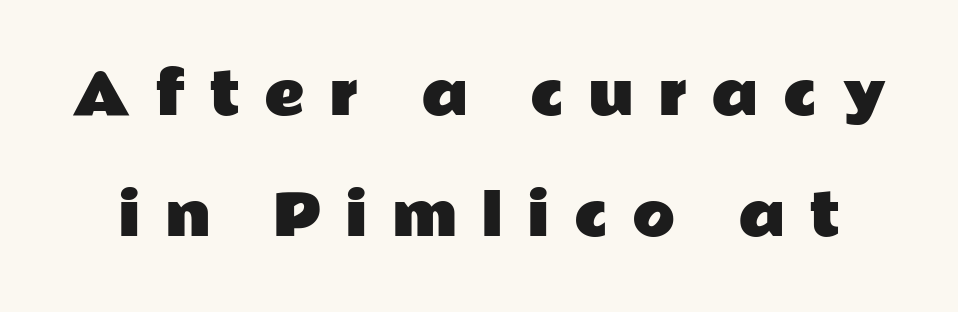
Q: Is the text italic (slanted)? A: No, it is upright.
Q: Is the typeface a serif or a sans-serif typeface? A: Sans-serif.
Q: Is the text underlined? A: No.
Q: Is the spacing between letters normal or unusually wide? A: Unusually wide.
Q: Is the spacing between lines tight, normal or loose? A: Loose.
Q: Width (condensed, normal, or wide)? A: Wide.
Q: Stroke contrast? A: Low.
Q: x-height? A: Medium.
Q: Monospaced? A: No.
